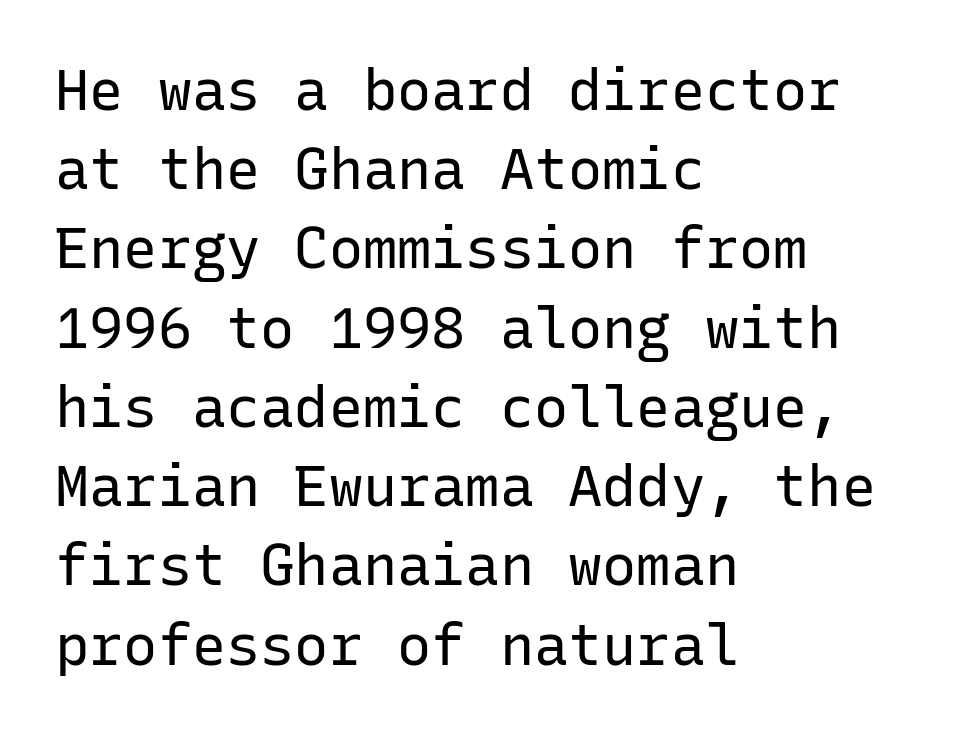
The image shows 57 px regular-weight sans-serif type, upright, monospaced; set left-aligned, normal line spacing (1.39x), normal letter spacing, not underlined; low stroke contrast and a medium x-height.
